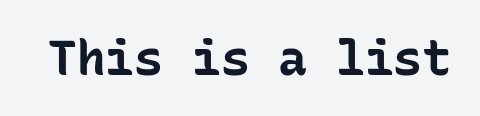
{"serif": "no", "italic": "no", "bold": "yes", "weight": "bold", "width": "normal", "stroke_contrast": "low", "x_height": "medium", "monospaced": "yes", "underline": "no", "letter_spacing": "normal", "letter_spacing_em": 0.0, "glyph_px": 48}
